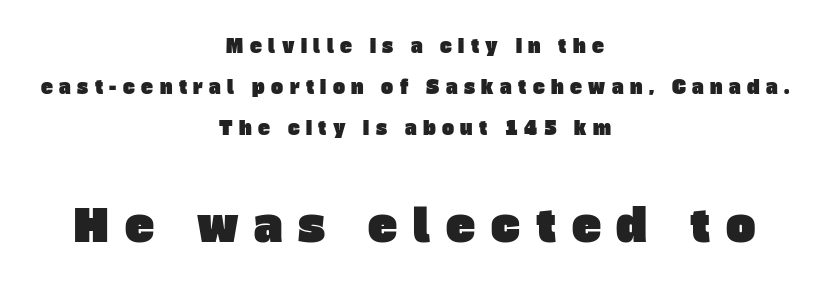
In terms of letterspacing, this is a distinctly airy, spread setting. This layout puts the modest block above and the oversized block below. The letters carry no serifs — their stems end cleanly without finishing strokes. The paragraph has two soft edges and a firm central axis.
